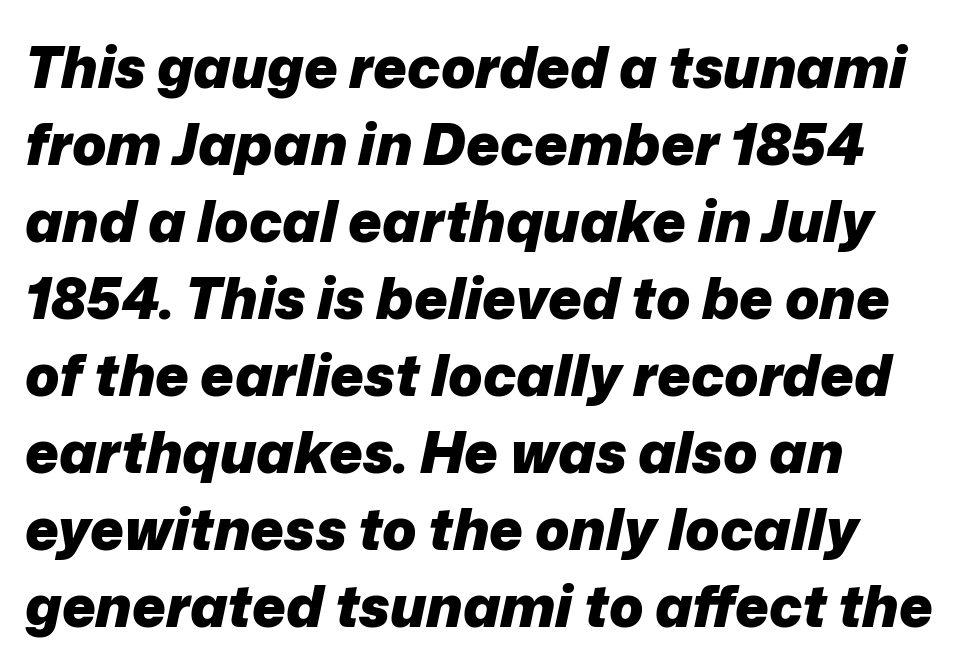
The typesetter chose a ragged-right arrangement here. A dark, heavy texture on the line: the type is bold. Regular leading. This sample has the flowing, uneven cadence of proportional lettering. Each word holds together tightly as a unit, with standard inter-letter gaps. Words float on clear page, feet unadorned.
